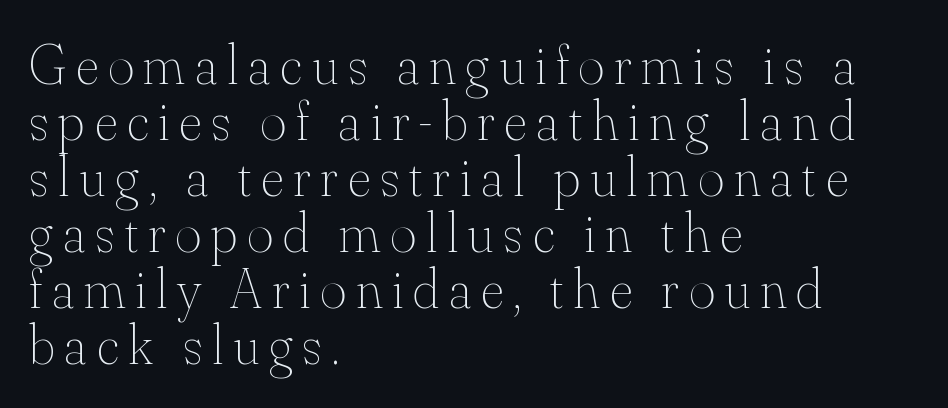
If you drew a ruler down the left edge, every line would touch it. Baseline-to-baseline distance is barely more than the letter height. Stroke thickness stays within the range of a standard reading face or lighter. This is the regular roman posture of the typeface. This rendering features lettering with no underline. Here the designer chose a conventional face with non-uniform glyph widths.
